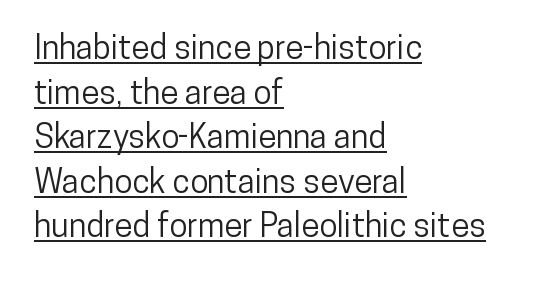
{"serif": "no", "italic": "no", "width": "condensed", "stroke_contrast": "low", "x_height": "medium", "monospaced": "no", "underline": "yes", "align": "left", "line_spacing": "normal", "line_spacing_ratio": 1.35, "letter_spacing": "normal", "letter_spacing_em": 0.0, "glyph_px": 33}
